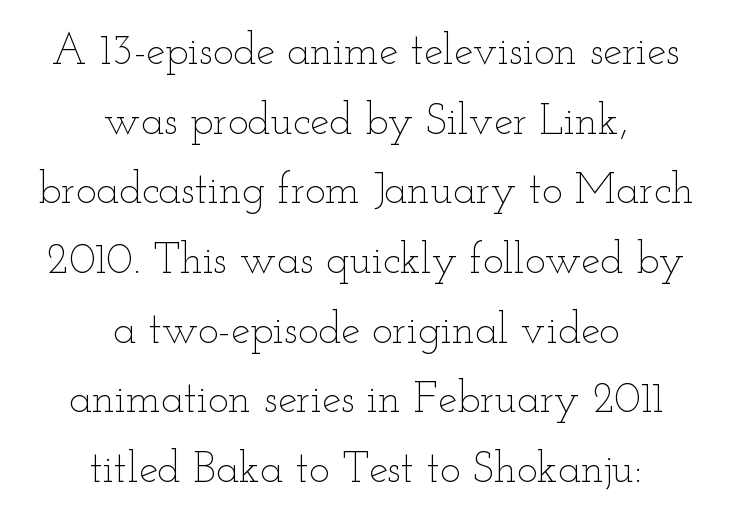
Looks like regular typesetting: each glyph gets only the width it needs. Italic? Not at all — the glyphs are vertical. The letters sit at their default tracking, neither squeezed nor spread. Weight: in the light-to-regular range. Horizontally, the lines are justified to the midpoint only. Quick note: interline space is typical.
